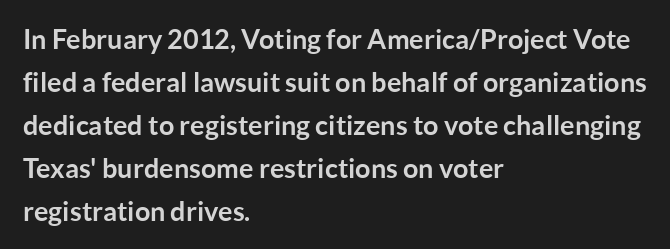
The image shows 27 px bold type, upright; set left-aligned, normal line spacing (1.59x), normal letter spacing, not underlined.
